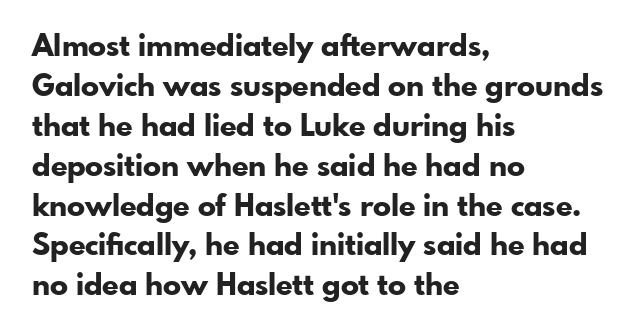
Vertical spacing — default. The area under the type is left untouched. Emphasis by weight is at full strength: bold. The glyphs in this specimen are sans serif. Compared with a centered layout, this one pins lines to the left instead. You could not count columns in this text — the font is proportionally spaced.
